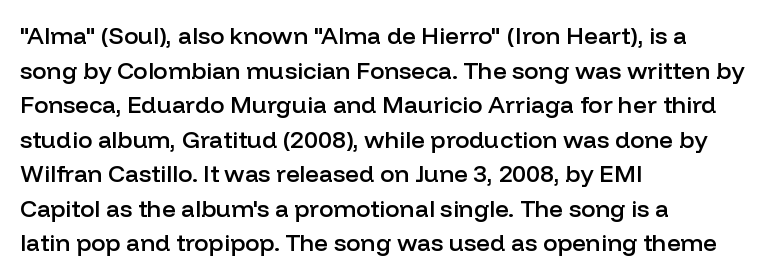
The image shows 24 px text type, upright; set left-aligned, normal line spacing (1.44x), normal letter spacing, not underlined.
